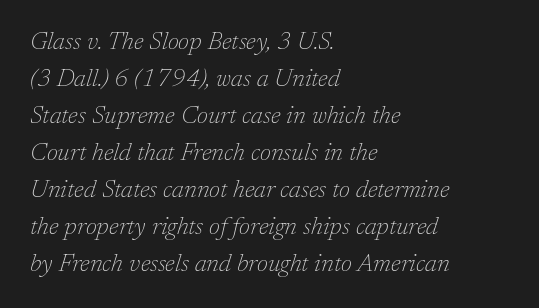
The image shows 25 px text type, italic (leaning right); set left-aligned, normal line spacing (1.48x), normal letter spacing, not underlined.
